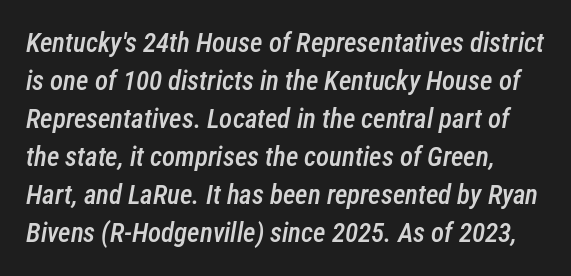
{"italic": "yes", "lean": "right", "slant_degrees": 12, "bold": "semi", "underline": "no", "line_spacing": "normal", "line_spacing_ratio": 1.41, "letter_spacing": "normal", "letter_spacing_em": 0.0, "glyph_px": 27}
